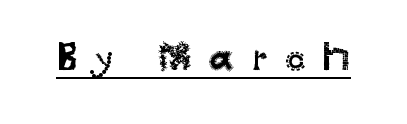
Q: Is the text bold? A: No.
Q: Is the text italic (slanted)? A: No, it is upright.
Q: Is the typeface a serif or a sans-serif typeface? A: Sans-serif.
Q: Is the text underlined? A: Yes.
Q: Is the spacing between letters normal or unusually wide? A: Unusually wide.
Q: Width (condensed, normal, or wide)? A: Normal.
Q: Stroke contrast? A: Medium.
Q: x-height? A: Small.
Q: Monospaced? A: No.
